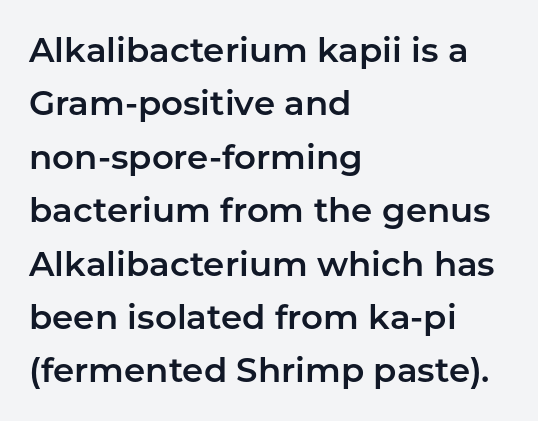
{"serif": "no", "italic": "no", "width": "normal", "stroke_contrast": "low", "x_height": "medium", "monospaced": "no", "underline": "no", "align": "left", "line_spacing": "normal", "line_spacing_ratio": 1.57, "letter_spacing": "normal", "letter_spacing_em": 0.0, "glyph_px": 34}
